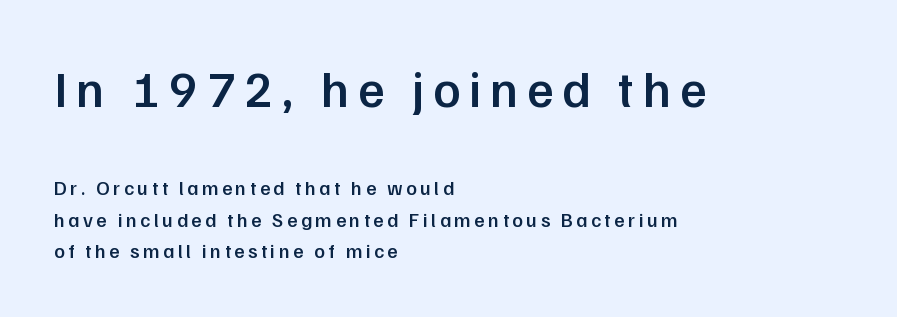
The image shows 51 px semibold sans-serif type, upright; set left-aligned, normal line spacing (1.56x), not underlined; the first (top) block is 2.55x larger; low stroke contrast and a medium x-height.
